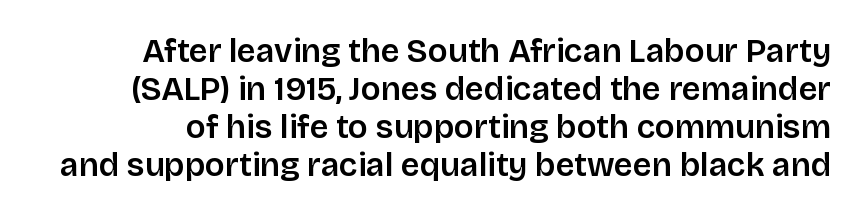
{"serif": "no", "italic": "no", "bold": "semi", "weight": "semibold", "width": "normal", "stroke_contrast": "low", "x_height": "large", "monospaced": "no", "underline": "no", "line_spacing": "tight", "line_spacing_ratio": 1.15, "letter_spacing": "normal", "letter_spacing_em": 0.0, "glyph_px": 33}
